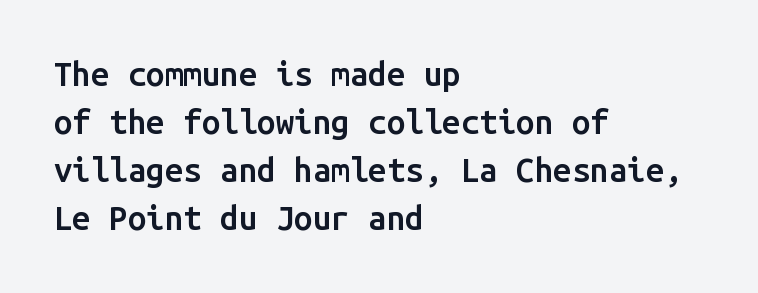
{"serif": "no", "italic": "no", "bold": "semi", "weight": "semibold", "width": "normal", "stroke_contrast": "low", "x_height": "medium", "monospaced": "yes", "underline": "no", "align": "left", "line_spacing": "normal", "line_spacing_ratio": 1.45, "letter_spacing": "normal", "letter_spacing_em": 0.0, "glyph_px": 33}
